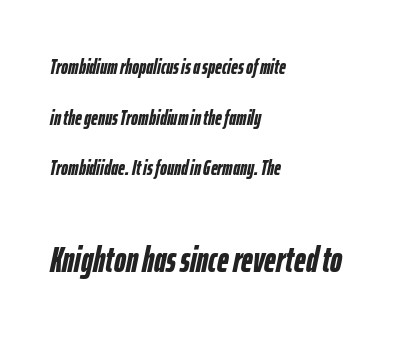
The image shows 36 px semibold, condensed type, italic (leaning right); set left-aligned, loose line spacing (2.41x), normal letter spacing, not underlined; the second (bottom) block is 1.71x larger; low stroke contrast and a medium x-height.
